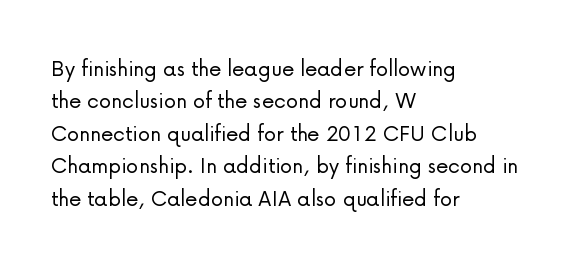
{"italic": "no", "bold": "no", "underline": "no", "align": "left", "line_spacing": "normal", "line_spacing_ratio": 1.3, "letter_spacing": "normal", "letter_spacing_em": 0.0, "glyph_px": 25}
